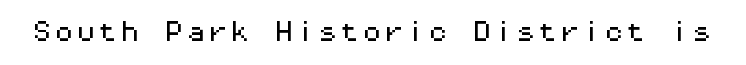
{"italic": "no", "underline": "no", "letter_spacing": "normal", "letter_spacing_em": 0.0, "glyph_px": 22}
